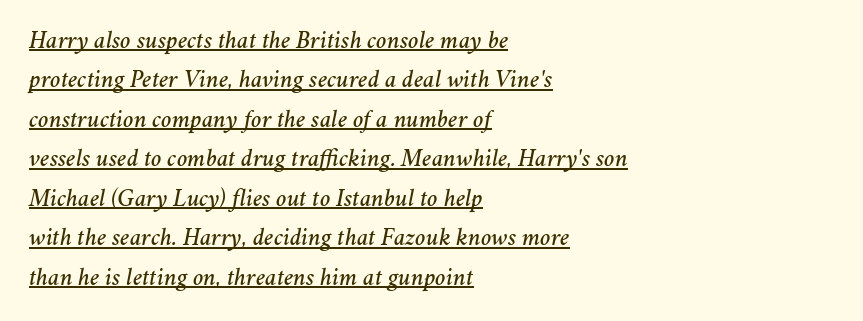
{"italic": "yes", "lean": "right", "slant_degrees": 11, "underline": "yes", "align": "left", "line_spacing": "normal", "line_spacing_ratio": 1.58, "letter_spacing": "normal", "letter_spacing_em": 0.0, "glyph_px": 25}
